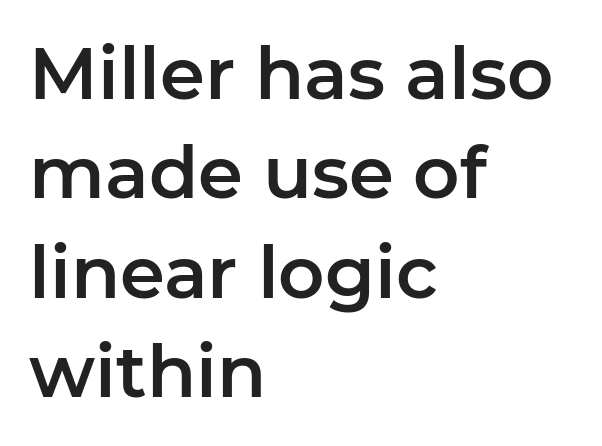
The image shows 72 px sans-serif type, upright; set left-aligned, normal line spacing (1.38x), normal letter spacing, not underlined; low stroke contrast and a medium x-height.
